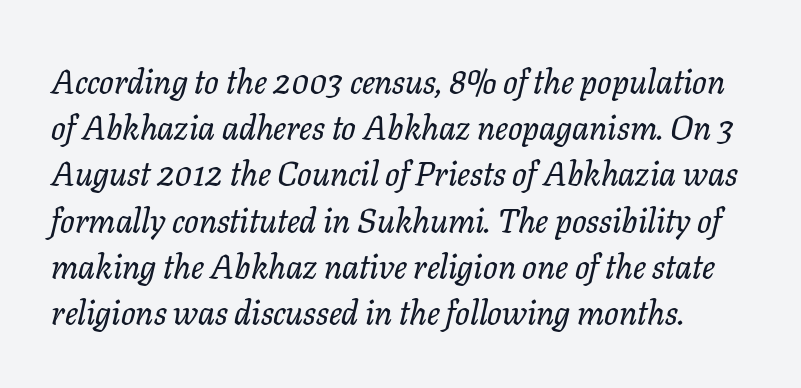
The image shows 34 px serif type, italic (leaning right); set normal line spacing (1.36x), normal letter spacing, not underlined; low stroke contrast and a medium x-height.
